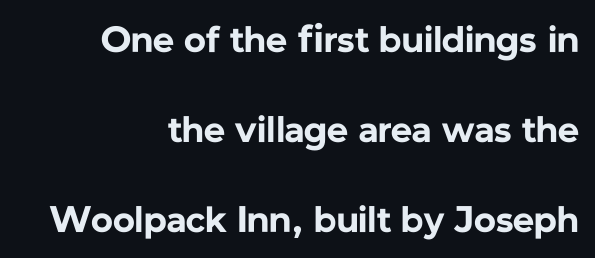
All the whitespace from short lines collects on the left. These lines were composed using upright roman letters. The letters advance in unequal steps, a hallmark of proportional type. Leading is clearly above the norm, producing a sparse column.
